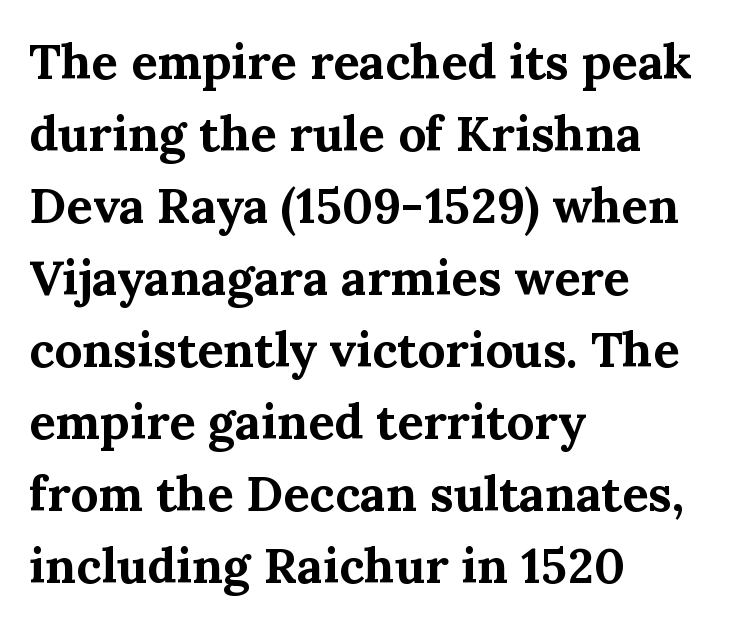
Letters rest on an invisible, unmarked baseline. Small tapered or slab feet sit at the stroke ends, so this counts as serif. Ordinary non-slanted type is in use. These lines keep a tight, regular rhythm from letter to letter. Proportional: the letters do not fall into vertical columns. Heavy, bold letterforms.
